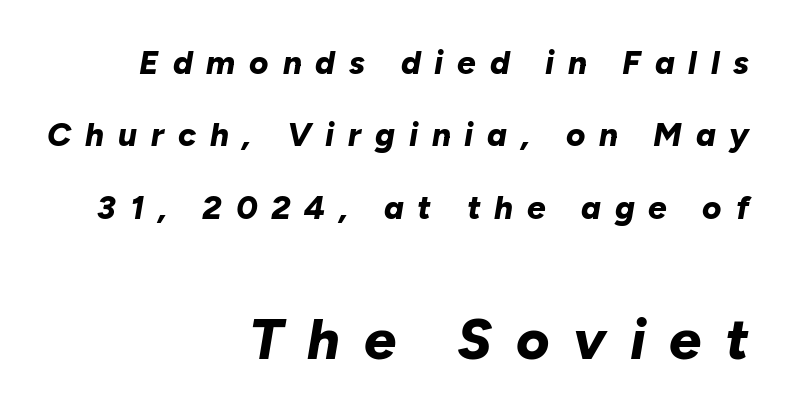
The gap between lines stays unmarked. Reading top to bottom, the characters get bigger at the block break. Do the characters align in a grid? No, the font is proportional. Compared with typical paragraphs, the rows here are farther apart. Characters follow at a spacing far wider than the type designer built in. Caption: multi-line text, flush right, ragged left.
